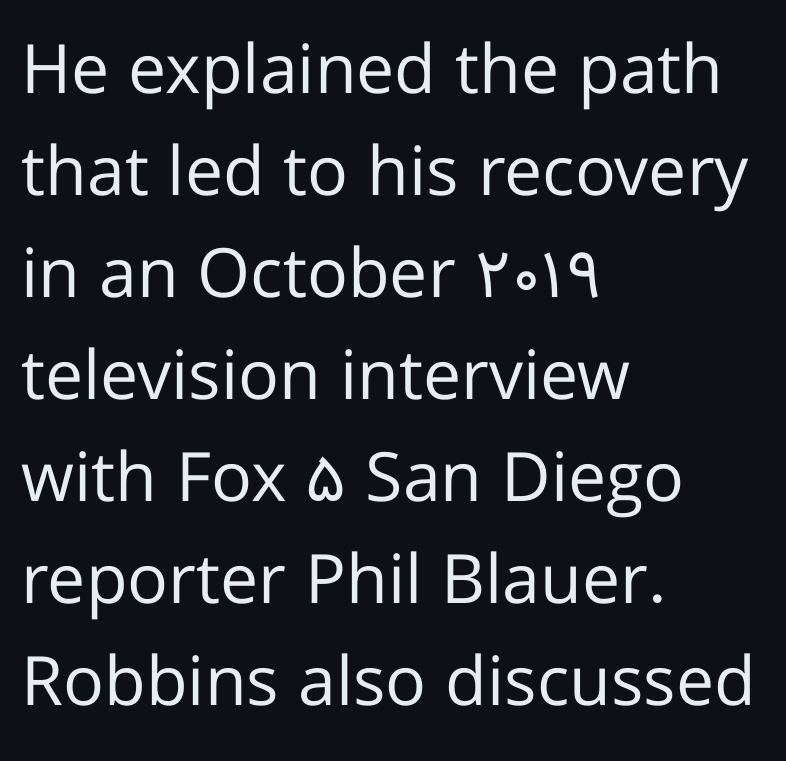
Q: Is the text bold? A: No.
Q: Is the text italic (slanted)? A: No, it is upright.
Q: Is the typeface a serif or a sans-serif typeface? A: Sans-serif.
Q: Is the text underlined? A: No.
Q: How is the paragraph aligned? A: Left-aligned.
Q: Is the spacing between letters normal or unusually wide? A: Normal.
Q: Is the spacing between lines tight, normal or loose? A: Normal.
Q: Width (condensed, normal, or wide)? A: Normal.
Q: Stroke contrast? A: Low.
Q: x-height? A: Medium.
Q: Monospaced? A: No.
